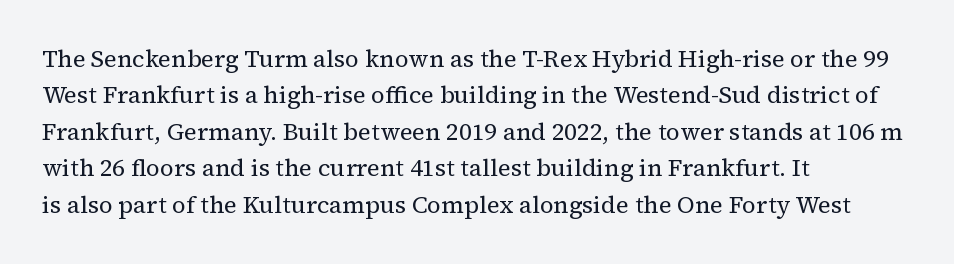
Q: Is the text bold? A: No.
Q: Is the text italic (slanted)? A: No, it is upright.
Q: Is the text underlined? A: No.
Q: How is the paragraph aligned? A: Left-aligned.
Q: Is the spacing between letters normal or unusually wide? A: Normal.
Q: Is the spacing between lines tight, normal or loose? A: Normal.
